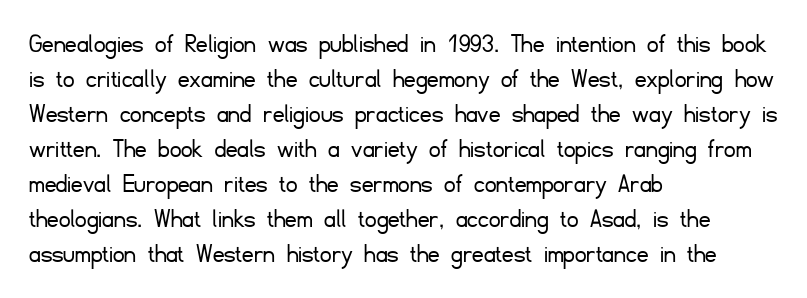
Any mark beneath the type? The region is blank. Letter spacing: default. Character widths vary here, with narrow letters taking less room than wide ones. Is the type heavy? It reads as light-to-regular instead.
